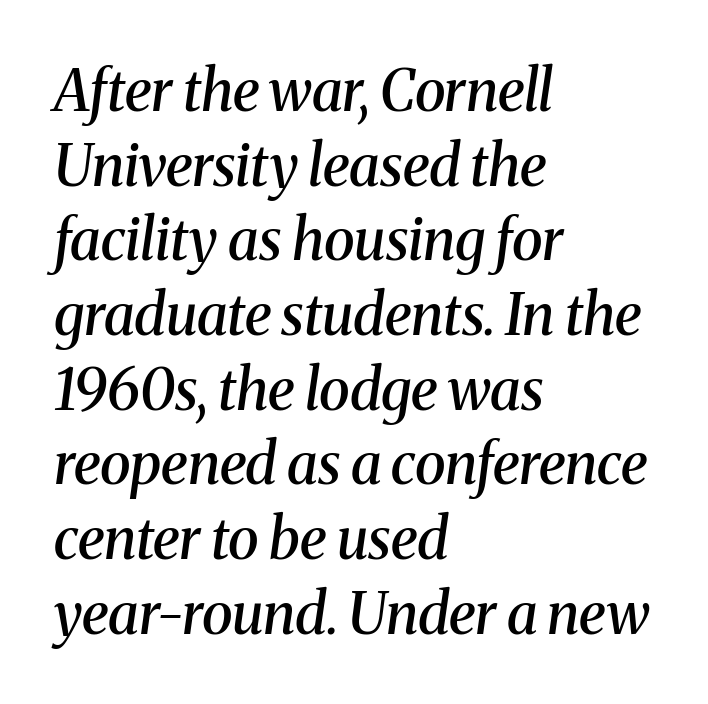
Q: Is the text bold? A: Semi-bold.
Q: Is the text italic (slanted)? A: Yes, it leans right by about 8 degrees.
Q: Is the typeface a serif or a sans-serif typeface? A: Serif.
Q: Is the text underlined? A: No.
Q: How is the paragraph aligned? A: Left-aligned.
Q: Is the spacing between letters normal or unusually wide? A: Normal.
Q: Is the spacing between lines tight, normal or loose? A: Normal.
Q: Width (condensed, normal, or wide)? A: Normal.
Q: Stroke contrast? A: Medium.
Q: x-height? A: Medium.
Q: Monospaced? A: No.
